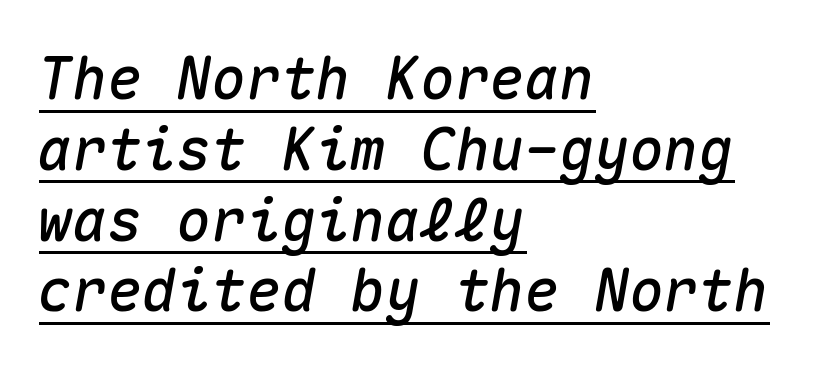
The glyphs are accompanied by a horizontal stroke just below them. The axis of the letterforms is tilted away from vertical. The horizontal fit of the characters is conventional and even. In CSS terms this would be text-align: left. Think of a typewriter: that constant character pitch is what you see here.
